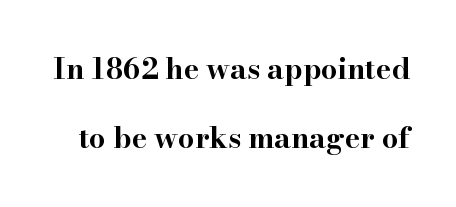
Q: Is the text bold? A: Yes.
Q: Is the text italic (slanted)? A: No, it is upright.
Q: Is the typeface a serif or a sans-serif typeface? A: Serif.
Q: Is the text underlined? A: No.
Q: Is the spacing between letters normal or unusually wide? A: Normal.
Q: Is the spacing between lines tight, normal or loose? A: Loose.
Q: Width (condensed, normal, or wide)? A: Wide.
Q: Stroke contrast? A: High.
Q: x-height? A: Small.
Q: Monospaced? A: No.
